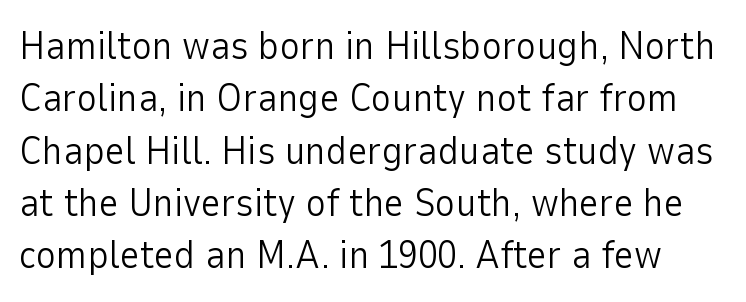
Q: Is the text bold? A: No.
Q: Is the text italic (slanted)? A: No, it is upright.
Q: Is the typeface a serif or a sans-serif typeface? A: Sans-serif.
Q: Is the text underlined? A: No.
Q: Is the spacing between letters normal or unusually wide? A: Normal.
Q: Is the spacing between lines tight, normal or loose? A: Normal.
Q: Width (condensed, normal, or wide)? A: Normal.
Q: Stroke contrast? A: Low.
Q: x-height? A: Medium.
Q: Monospaced? A: No.
